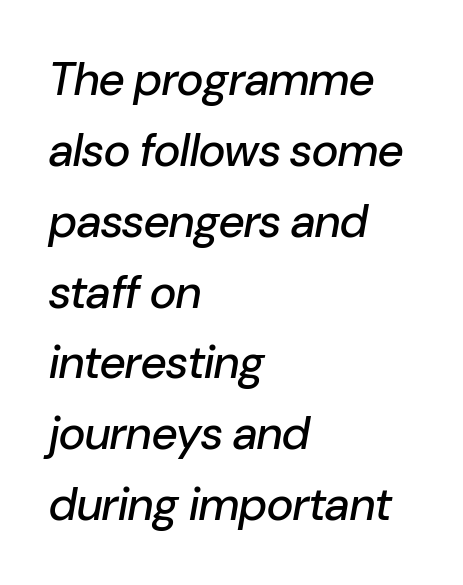
{"italic": "yes", "lean": "right", "slant_degrees": 10, "width": "normal", "stroke_contrast": "low", "x_height": "medium", "monospaced": "no", "underline": "no", "align": "left", "line_spacing": "normal", "line_spacing_ratio": 1.54, "letter_spacing": "normal", "letter_spacing_em": 0.0, "glyph_px": 46}
